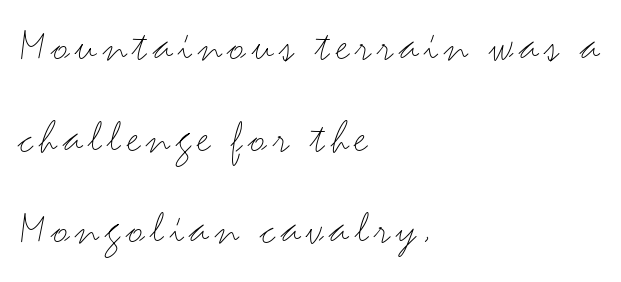
The zone under the glyphs is completely vacant. Looks like regular typesetting: each glyph gets only the width it needs. Letters have the restrained weight of plain body copy at most. This sample is left-justified, so line endings fall wherever the words run out. Unlike a traditional serif, this face leaves its strokes unadorned.
